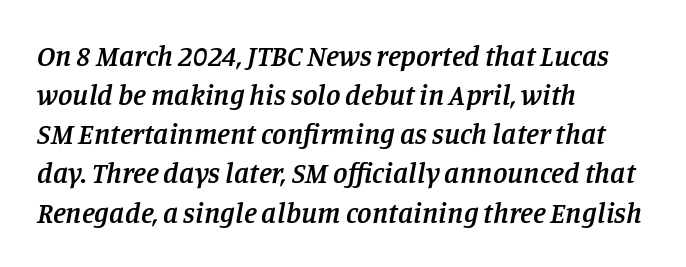
Q: Is the text bold? A: Semi-bold.
Q: Is the text italic (slanted)? A: Yes, it leans right by about 11 degrees.
Q: Is the typeface a serif or a sans-serif typeface? A: Serif.
Q: Is the text underlined? A: No.
Q: How is the paragraph aligned? A: Left-aligned.
Q: Is the spacing between letters normal or unusually wide? A: Normal.
Q: Is the spacing between lines tight, normal or loose? A: Normal.
Q: Width (condensed, normal, or wide)? A: Normal.
Q: Stroke contrast? A: Low.
Q: x-height? A: Large.
Q: Monospaced? A: No.
